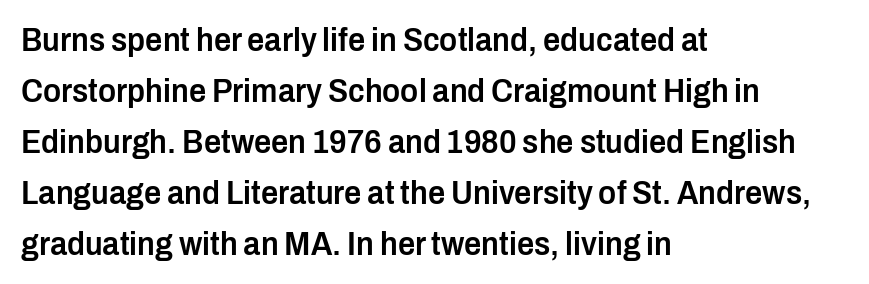
Q: Is the text bold? A: Semi-bold.
Q: Is the text italic (slanted)? A: No, it is upright.
Q: Is the typeface a serif or a sans-serif typeface? A: Sans-serif.
Q: Is the text underlined? A: No.
Q: How is the paragraph aligned? A: Left-aligned.
Q: Is the spacing between letters normal or unusually wide? A: Normal.
Q: Is the spacing between lines tight, normal or loose? A: Normal.
Q: Width (condensed, normal, or wide)? A: Condensed.
Q: Stroke contrast? A: Low.
Q: x-height? A: Medium.
Q: Monospaced? A: No.
